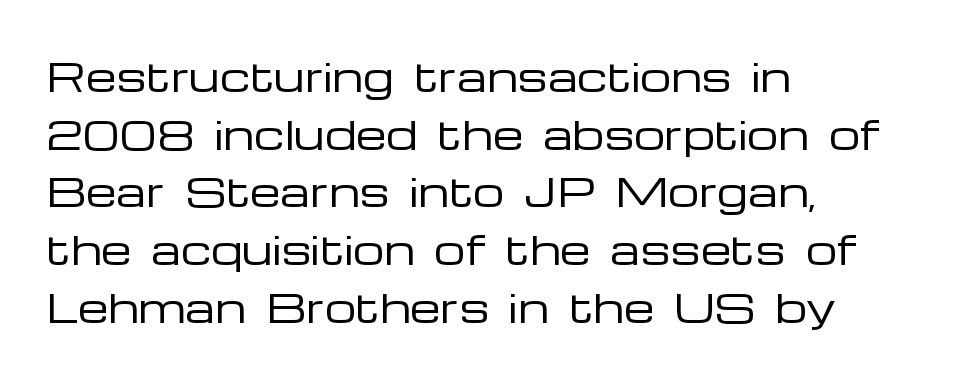
{"serif": "no", "italic": "no", "bold": "no", "weight": "regular", "width": "wide", "stroke_contrast": "low", "x_height": "medium", "monospaced": "no", "underline": "no", "align": "left", "line_spacing": "normal", "line_spacing_ratio": 1.48, "letter_spacing": "normal", "letter_spacing_em": 0.0, "glyph_px": 39}
